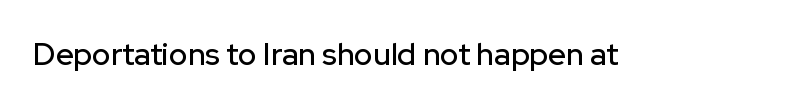
The image shows 31 px sans-serif type, upright; set normal letter spacing, not underlined; low stroke contrast and a medium x-height.
